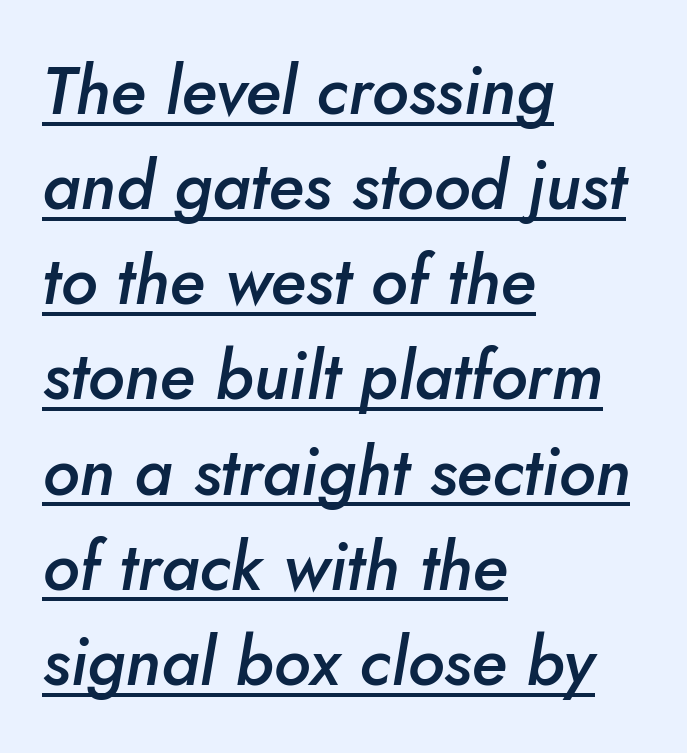
{"italic": "yes", "lean": "right", "slant_degrees": 5, "bold": "semi", "weight": "semibold", "width": "normal", "stroke_contrast": "low", "x_height": "small", "monospaced": "no", "underline": "yes", "align": "left", "line_spacing": "normal", "line_spacing_ratio": 1.42, "letter_spacing": "normal", "letter_spacing_em": 0.0, "glyph_px": 67}
